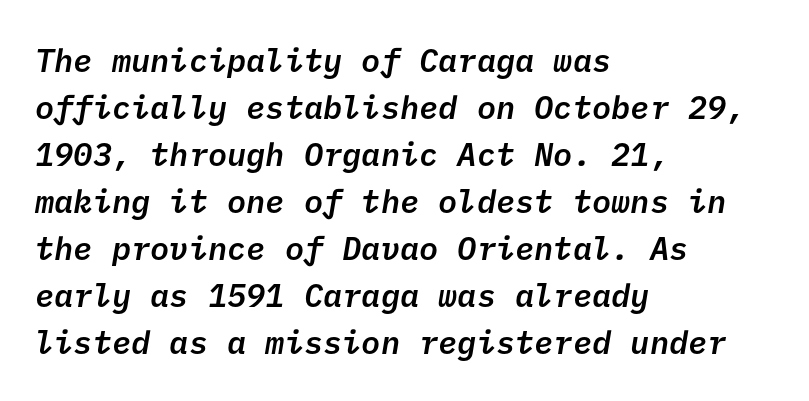
Q: Is the text bold? A: Semi-bold.
Q: Is the typeface a serif or a sans-serif typeface? A: Sans-serif.
Q: Is the text underlined? A: No.
Q: How is the paragraph aligned? A: Left-aligned.
Q: Is the spacing between letters normal or unusually wide? A: Normal.
Q: Is the spacing between lines tight, normal or loose? A: Normal.
Q: Width (condensed, normal, or wide)? A: Normal.
Q: Stroke contrast? A: Low.
Q: x-height? A: Medium.
